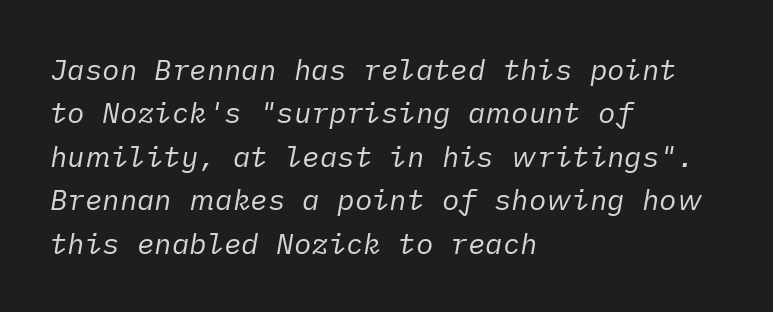
The image shows 29 px regular-weight type, italic (leaning right); set left-aligned, normal line spacing (1.5x), normal letter spacing, not underlined; low stroke contrast and a medium x-height.
